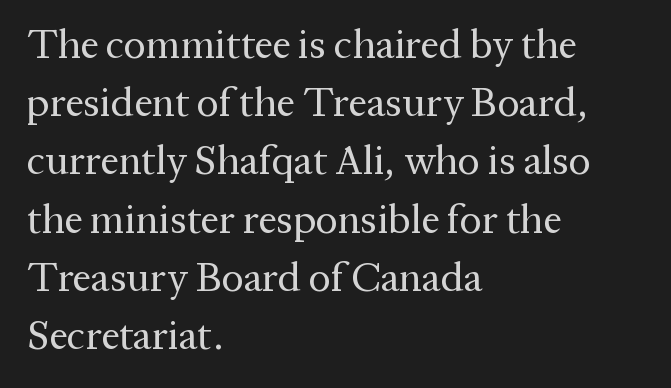
You could not count columns in this text — the font is proportionally spaced. These glyphs show unthickened strokes, regular width or finer. Whoever set this chose a conventional vertical rhythm. Posture: upright roman. The compositor pushed each line to the left boundary.
